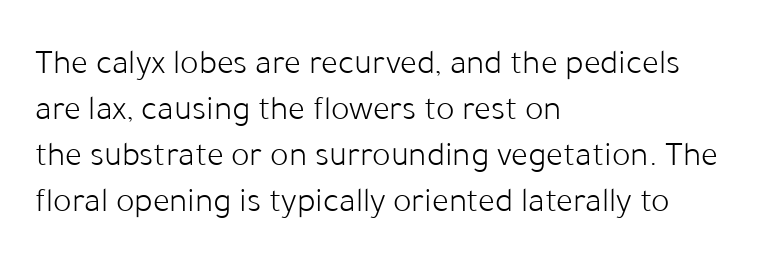
Q: Is the text bold? A: No.
Q: Is the text italic (slanted)? A: No, it is upright.
Q: Is the typeface a serif or a sans-serif typeface? A: Sans-serif.
Q: Is the text underlined? A: No.
Q: How is the paragraph aligned? A: Left-aligned.
Q: Is the spacing between letters normal or unusually wide? A: Normal.
Q: Is the spacing between lines tight, normal or loose? A: Normal.
Q: Width (condensed, normal, or wide)? A: Normal.
Q: Stroke contrast? A: Low.
Q: x-height? A: Medium.
Q: Monospaced? A: No.
